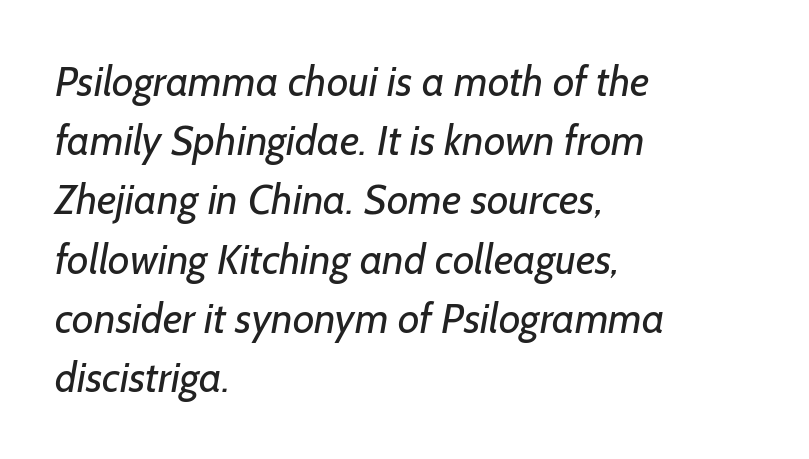
The image shows 42 px regular-weight sans-serif type; set left-aligned, normal line spacing (1.41x), normal letter spacing, not underlined; low stroke contrast and a medium x-height.
